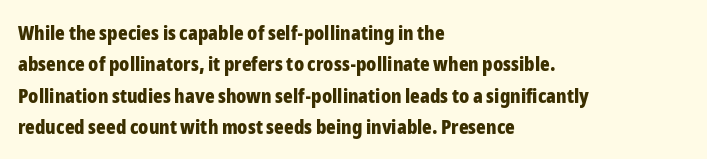
{"italic": "no", "bold": "yes", "underline": "no", "align": "left", "line_spacing": "normal", "line_spacing_ratio": 1.57, "letter_spacing": "normal", "letter_spacing_em": 0.0, "glyph_px": 20}
